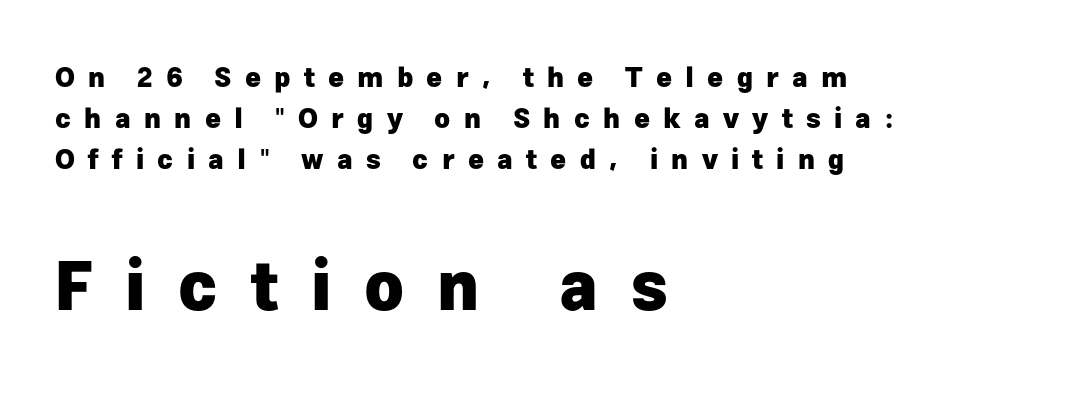
Q: Is the text bold? A: Yes.
Q: Is the text italic (slanted)? A: No, it is upright.
Q: Is the typeface a serif or a sans-serif typeface? A: Sans-serif.
Q: Is the text underlined? A: No.
Q: How is the paragraph aligned? A: Left-aligned.
Q: Is the spacing between letters normal or unusually wide? A: Unusually wide.
Q: Is the spacing between lines tight, normal or loose? A: Normal.
Q: Which block of text is set in a larger size, the first (top) or the second (bottom)? A: The second (bottom) one.
Q: Width (condensed, normal, or wide)? A: Normal.
Q: Stroke contrast? A: Low.
Q: x-height? A: Medium.
Q: Monospaced? A: No.
